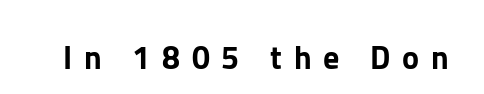
Q: Is the text italic (slanted)? A: No, it is upright.
Q: Is the typeface a serif or a sans-serif typeface? A: Sans-serif.
Q: Is the text underlined? A: No.
Q: Is the spacing between letters normal or unusually wide? A: Unusually wide.
Q: Width (condensed, normal, or wide)? A: Normal.
Q: Stroke contrast? A: Low.
Q: x-height? A: Medium.
Q: Monospaced? A: No.
